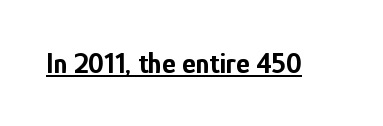
{"serif": "no", "italic": "no", "bold": "yes", "weight": "bold", "width": "condensed", "stroke_contrast": "low", "x_height": "medium", "monospaced": "no", "underline": "yes", "letter_spacing": "normal", "letter_spacing_em": 0.0, "glyph_px": 29}
